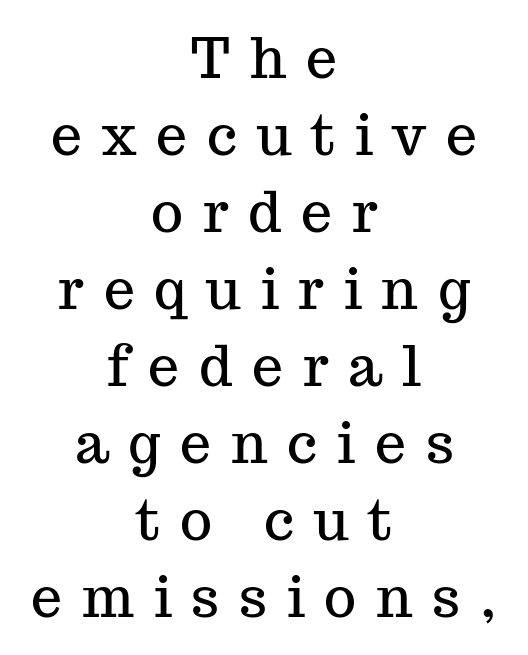
The image shows 55 px serif type, upright; set centered, normal line spacing (1.4x), unusually wide letter spacing (+0.36 em), not underlined; medium stroke contrast and a medium x-height.
